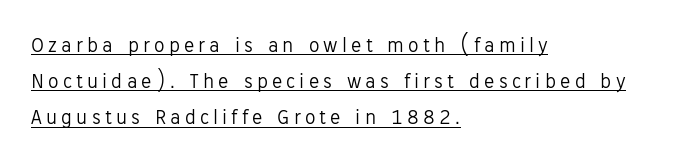
Q: Is the text bold? A: No.
Q: Is the text italic (slanted)? A: No, it is upright.
Q: Is the text underlined? A: Yes.
Q: How is the paragraph aligned? A: Left-aligned.
Q: Is the spacing between letters normal or unusually wide? A: Unusually wide.
